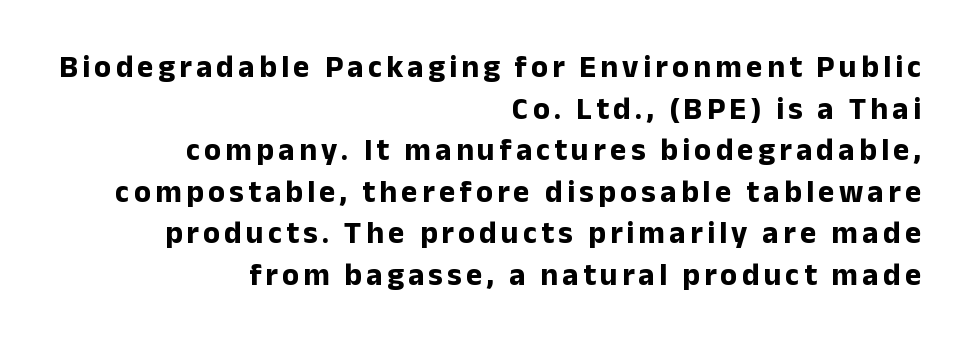
{"serif": "no", "italic": "no", "bold": "yes", "weight": "bold", "width": "normal", "stroke_contrast": "low", "x_height": "medium", "monospaced": "no", "underline": "no", "align": "right", "line_spacing": "normal", "line_spacing_ratio": 1.34, "glyph_px": 31}
